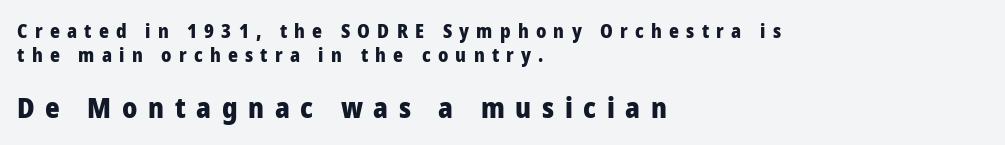
{"serif": "no", "italic": "no", "bold": "yes", "weight": "heavy", "width": "normal", "stroke_contrast": "low", "x_height": "medium", "monospaced": "no", "underline": "no", "align": "left", "line_spacing": "normal", "line_spacing_ratio": 1.28, "letter_spacing": "wide", "letter_spacing_em": 0.38, "larger_block": "second", "size_ratio": 1.47, "glyph_px": 28}
